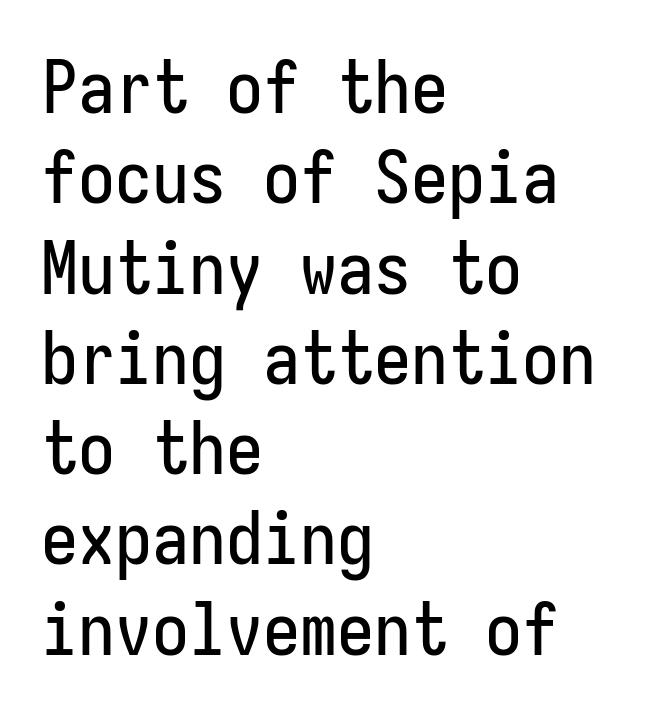
A clean baseline with only descenders dipping below it. Reading down the block, your eye returns to a fixed left position each line. Type style note: lacks serifs. Upright lettering throughout. What stands out about the letter spacing? Nothing — it is the standard amount.
